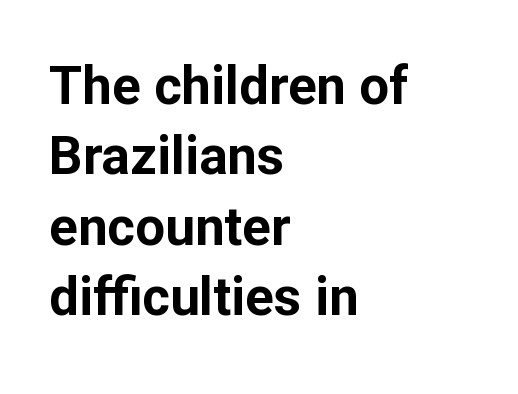
This block has exactly the height ordinary leading produces. The passage shown is not underscored anywhere. Spacing between characters is what you'd get straight out of the box. Varying glyph widths throughout — classic text-font behaviour.
